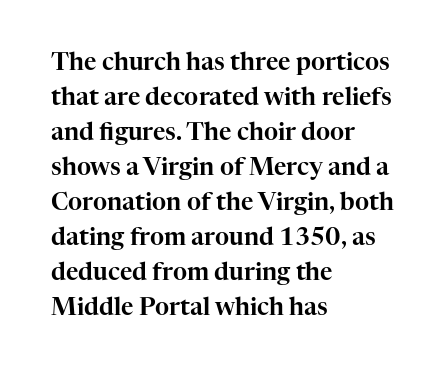
The image shows 24 px text type, upright; set left-aligned, normal line spacing (1.46x), normal letter spacing, not underlined.
